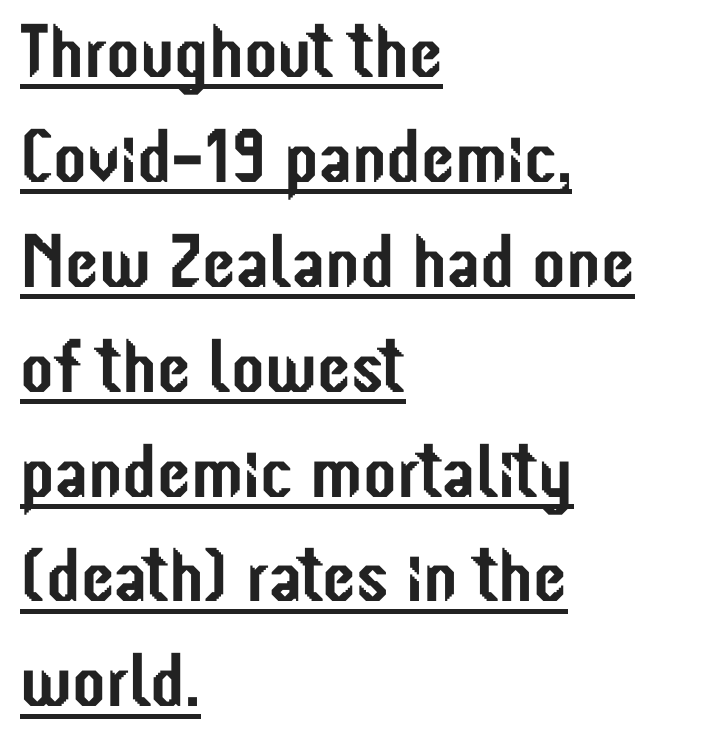
Q: Is the text italic (slanted)? A: No, it is upright.
Q: Is the typeface a serif or a sans-serif typeface? A: Sans-serif.
Q: Is the text underlined? A: Yes.
Q: How is the paragraph aligned? A: Left-aligned.
Q: Is the spacing between letters normal or unusually wide? A: Normal.
Q: Is the spacing between lines tight, normal or loose? A: Normal.
Q: Width (condensed, normal, or wide)? A: Condensed.
Q: Stroke contrast? A: Low.
Q: x-height? A: Medium.
Q: Monospaced? A: No.
